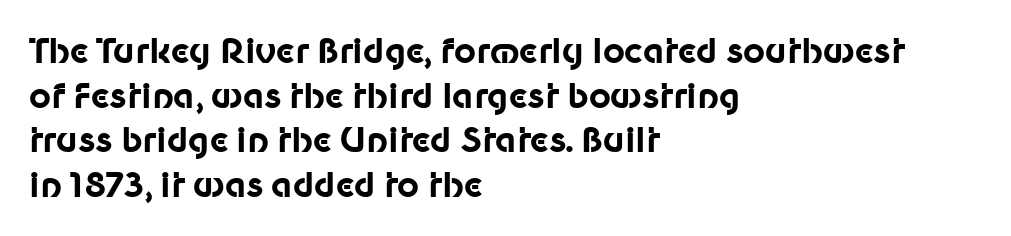
Q: Is the text bold? A: Yes.
Q: Is the text italic (slanted)? A: No, it is upright.
Q: Is the typeface a serif or a sans-serif typeface? A: Sans-serif.
Q: Is the text underlined? A: No.
Q: How is the paragraph aligned? A: Left-aligned.
Q: Is the spacing between letters normal or unusually wide? A: Normal.
Q: Is the spacing between lines tight, normal or loose? A: Normal.
Q: Width (condensed, normal, or wide)? A: Normal.
Q: Stroke contrast? A: Low.
Q: x-height? A: Medium.
Q: Monospaced? A: No.
